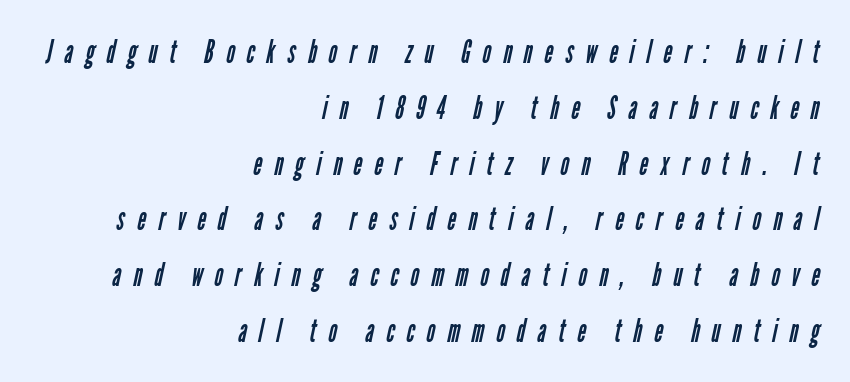
Q: Is the text bold? A: No.
Q: Is the typeface a serif or a sans-serif typeface? A: Sans-serif.
Q: Is the text underlined? A: No.
Q: How is the paragraph aligned? A: Right-aligned.
Q: Is the spacing between letters normal or unusually wide? A: Unusually wide.
Q: Is the spacing between lines tight, normal or loose? A: Normal.
Q: Width (condensed, normal, or wide)? A: Condensed.
Q: Stroke contrast? A: Low.
Q: x-height? A: Medium.
Q: Monospaced? A: No.
